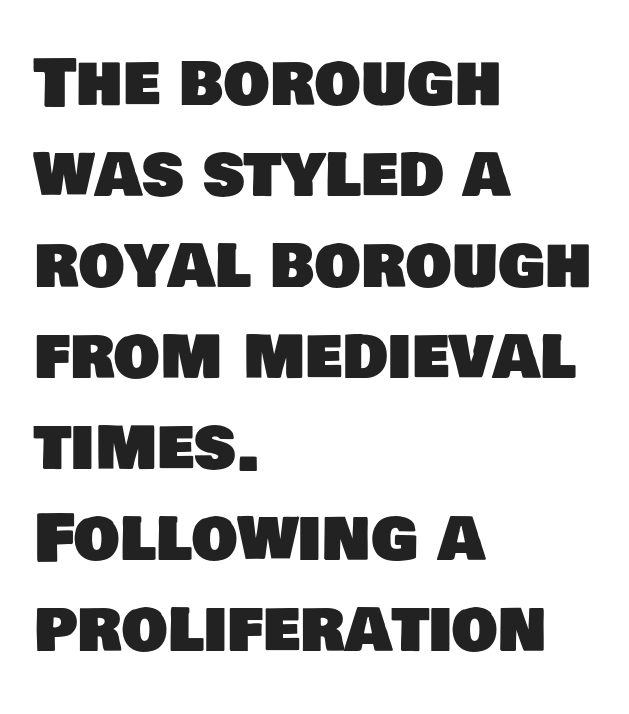
{"serif": "no", "width": "normal", "stroke_contrast": "low", "x_height": "large", "monospaced": "no", "underline": "no", "align": "left", "line_spacing": "normal", "line_spacing_ratio": 1.4, "letter_spacing": "normal", "letter_spacing_em": 0.0, "glyph_px": 65}
